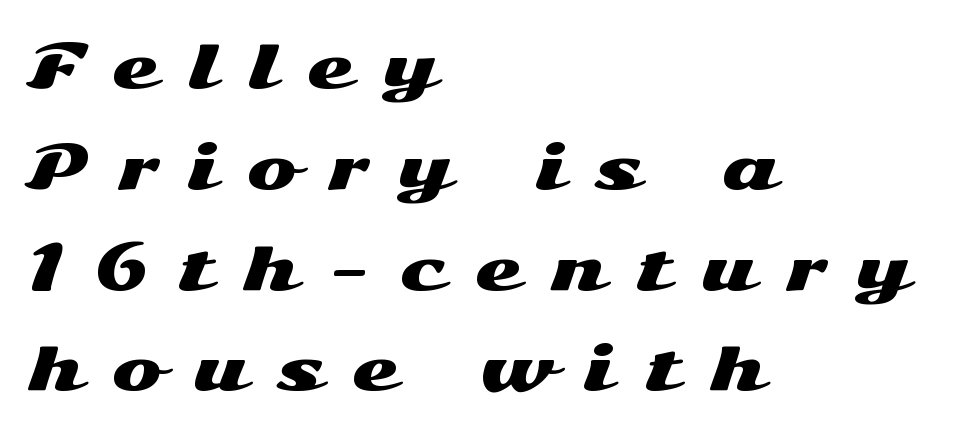
The face used here is proportionally spaced, like ordinary book or web type. Leading matches the norm, producing a regular column. The passage shown is typeset with a sans-serif family. The words here are not underlined.
